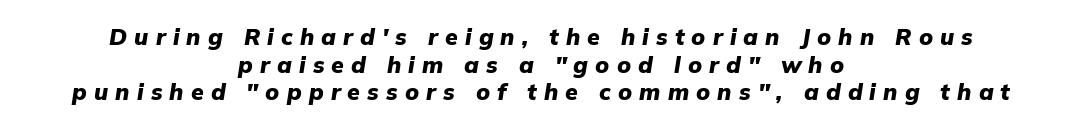
Q: Is the text bold? A: Yes.
Q: Is the text italic (slanted)? A: Yes, it leans right by about 9 degrees.
Q: Is the text underlined? A: No.
Q: How is the paragraph aligned? A: Centered.
Q: Is the spacing between letters normal or unusually wide? A: Unusually wide.
